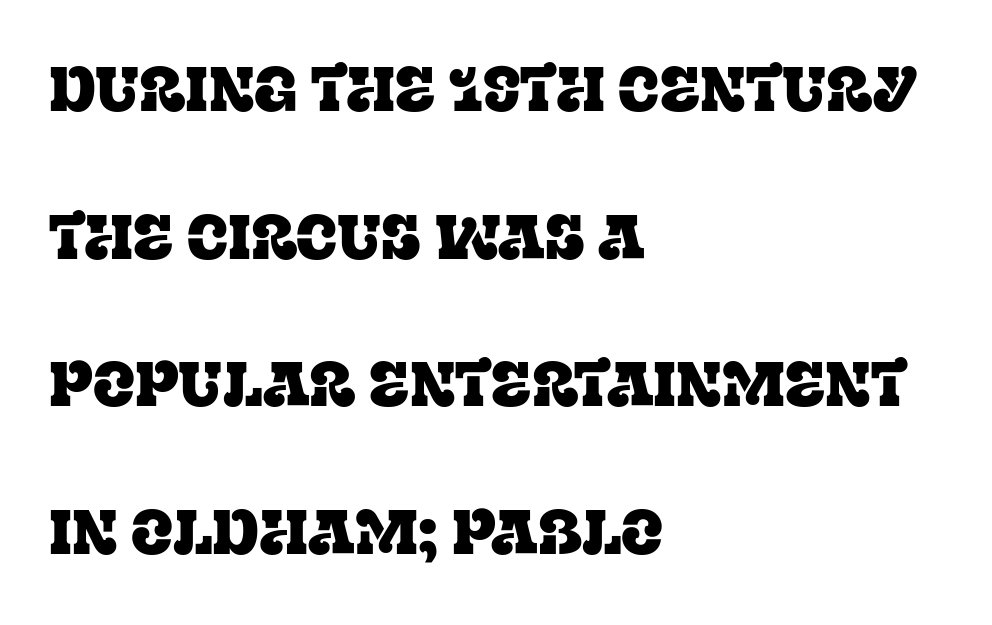
Q: Is the text italic (slanted)? A: No, it is upright.
Q: Is the typeface a serif or a sans-serif typeface? A: Serif.
Q: Is the text underlined? A: No.
Q: How is the paragraph aligned? A: Left-aligned.
Q: Is the spacing between letters normal or unusually wide? A: Normal.
Q: Is the spacing between lines tight, normal or loose? A: Loose.
Q: Width (condensed, normal, or wide)? A: Normal.
Q: Stroke contrast? A: Low.
Q: x-height? A: Large.
Q: Monospaced? A: No.
